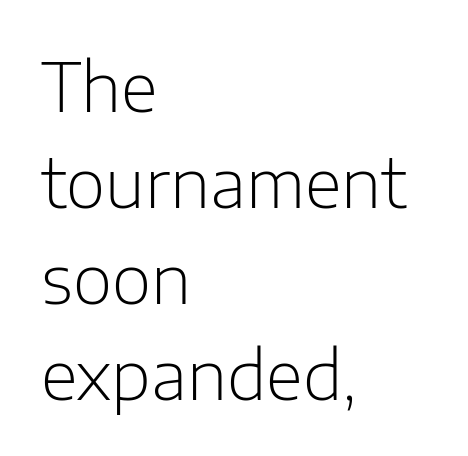
The image shows 68 px light sans-serif type, upright; set left-aligned, normal line spacing (1.41x), normal letter spacing, not underlined; low stroke contrast and a medium x-height.
